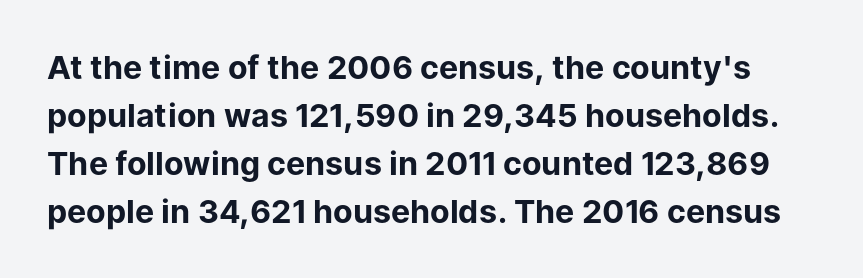
The image shows 32 px bold sans-serif type, upright; set normal line spacing (1.5x), normal letter spacing, not underlined; low stroke contrast and a medium x-height.
